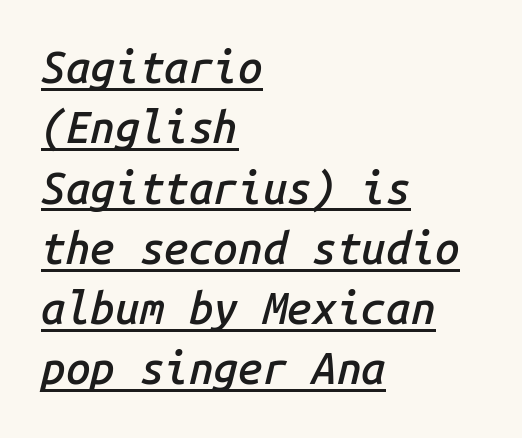
The image shows 44 px semibold type, italic (leaning right), monospaced; set left-aligned, normal line spacing (1.37x), normal letter spacing, underlined; low stroke contrast and a medium x-height.
